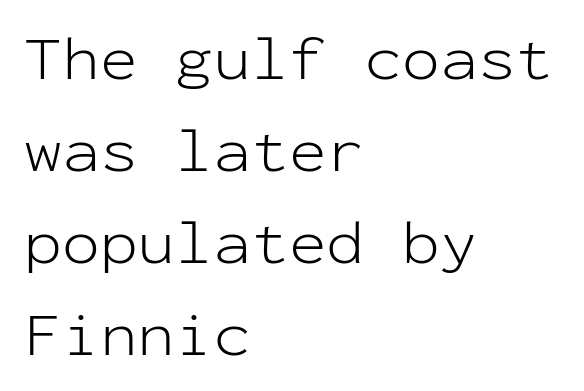
The image shows 63 px light sans-serif type, upright, monospaced; set left-aligned, normal line spacing (1.46x), normal letter spacing, not underlined; low stroke contrast and a medium x-height.
